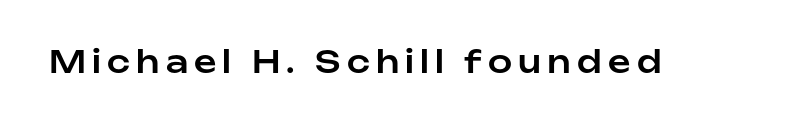
The image shows 31 px sans-serif type, upright; set unusually wide letter spacing (+0.2 em), not underlined; low stroke contrast and a medium x-height.
